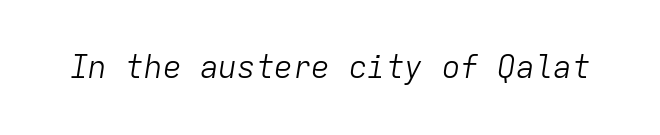
Q: Is the text bold? A: No.
Q: Is the text italic (slanted)? A: Yes, it leans right by about 9 degrees.
Q: Is the text underlined? A: No.
Q: Is the spacing between letters normal or unusually wide? A: Normal.
Q: Width (condensed, normal, or wide)? A: Normal.
Q: Stroke contrast? A: Low.
Q: x-height? A: Medium.
Q: Monospaced? A: Yes.
